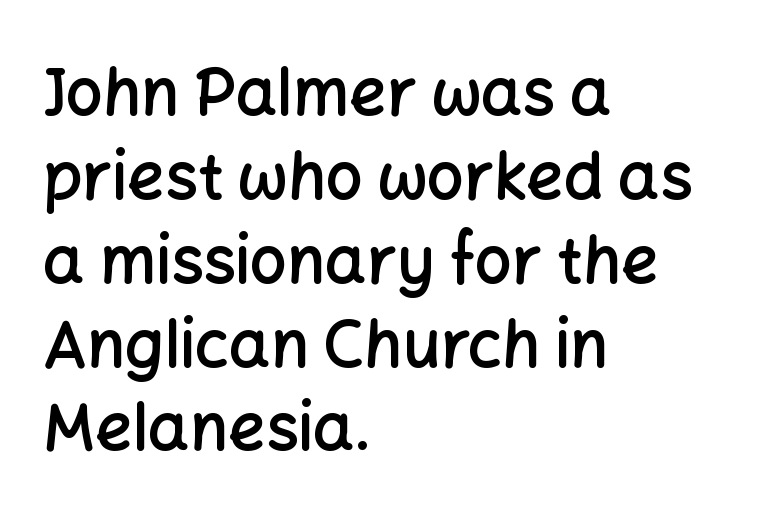
The rendering uses a semibold face; strokes are thickened but not to full bold. The characters display no serif detailing; their extremities are plain. The lines sit at an ordinary, default distance from one another. This sample uses an upright cut, with every glyph sitting square on the baseline. Just letters on the line, the space beneath them empty. The rendering anchors every line to the left-hand side.
